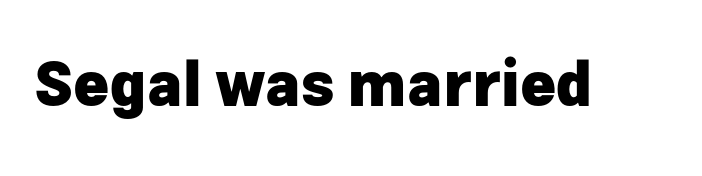
Does the weight exceed regular? Yes, all the way to bold. The passage shown is typed in a proportional face where columns would drift. Type style note: lacks serifs. Between one letter and the next there's only the usual sliver of space. The baseline area is clear. Italic? Not at all — the glyphs are vertical.
